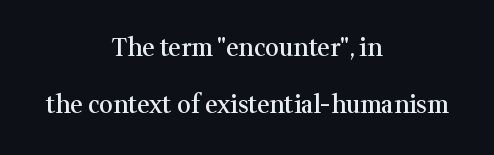
Q: Is the text bold? A: Semi-bold.
Q: Is the text italic (slanted)? A: No, it is upright.
Q: Is the text underlined? A: No.
Q: How is the paragraph aligned? A: Centered.
Q: Is the spacing between letters normal or unusually wide? A: Normal.
Q: Is the spacing between lines tight, normal or loose? A: Loose.
